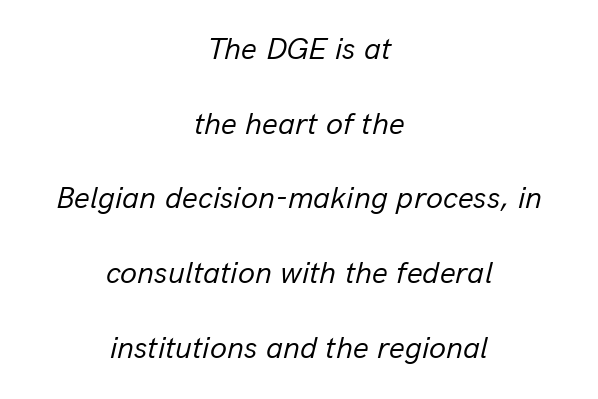
{"italic": "yes", "lean": "right", "slant_degrees": 13, "bold": "no", "weight": "regular", "width": "normal", "stroke_contrast": "low", "x_height": "medium", "monospaced": "no", "underline": "no", "align": "center", "line_spacing": "loose", "line_spacing_ratio": 2.41, "letter_spacing": "normal", "letter_spacing_em": 0.0, "glyph_px": 31}
